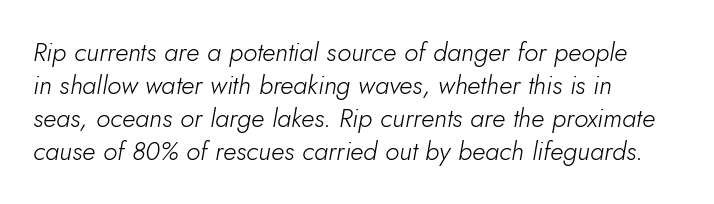
The image shows 26 px text type, italic (leaning right); set left-aligned, normal line spacing (1.27x), normal letter spacing, not underlined.
